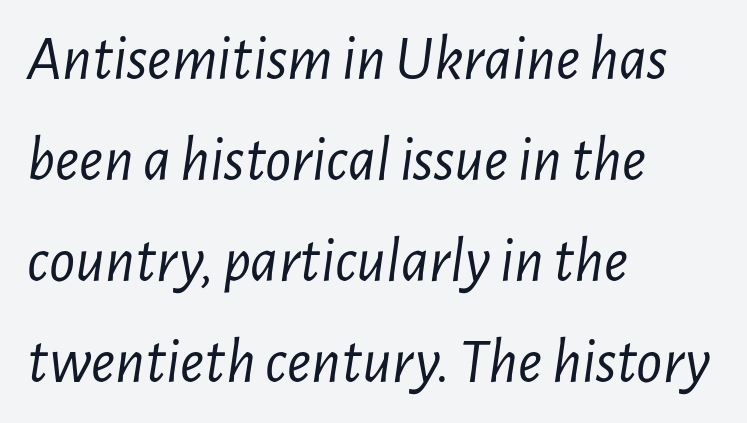
Q: Is the text bold? A: No.
Q: Is the text italic (slanted)? A: Yes, it leans right by about 7 degrees.
Q: Is the text underlined? A: No.
Q: How is the paragraph aligned? A: Left-aligned.
Q: Is the spacing between letters normal or unusually wide? A: Normal.
Q: Is the spacing between lines tight, normal or loose? A: Normal.
Q: Width (condensed, normal, or wide)? A: Condensed.
Q: Stroke contrast? A: Low.
Q: x-height? A: Medium.
Q: Monospaced? A: No.
